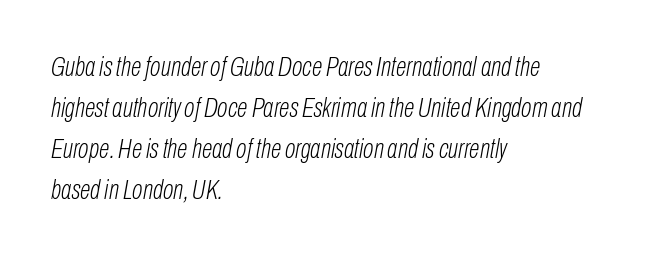
The passage is arranged the way most books set body copy — flush left. The strip under each line holds only bare page. Whoever set this chose a conventional vertical rhythm. A typesetter would call this zero additional tracking. These lines are rendered in a variable-pitch font.
